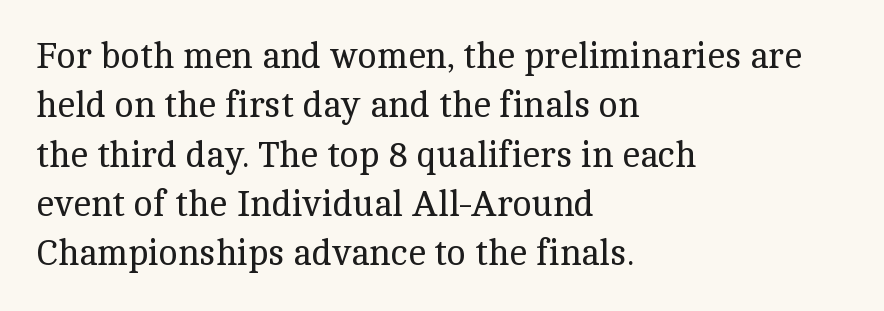
The image shows 36 px regular-weight serif type, upright; set left-aligned, normal line spacing (1.37x), normal letter spacing, not underlined; a medium x-height.
